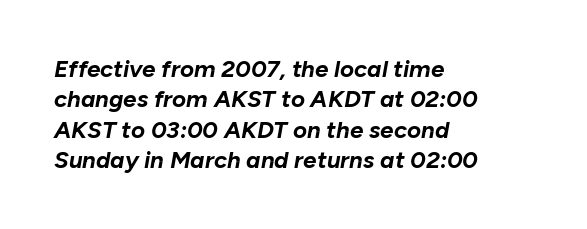
Q: Is the text bold? A: Yes.
Q: Is the text italic (slanted)? A: Yes, it leans right by about 10 degrees.
Q: Is the text underlined? A: No.
Q: How is the paragraph aligned? A: Left-aligned.
Q: Is the spacing between letters normal or unusually wide? A: Normal.
Q: Is the spacing between lines tight, normal or loose? A: Normal.
